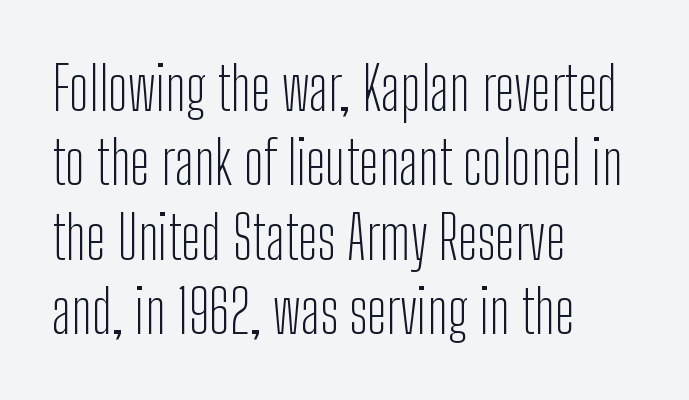
The rendering anchors every line to the left-hand side. Plain, unruled lines of type. Heaviness? Minimal to ordinary, like unemphasized prose. The specimen reads as upright at a glance. Does extra space separate the letters? No, they use regular spacing. The passage shown is typed in a proportional face where columns would drift.
